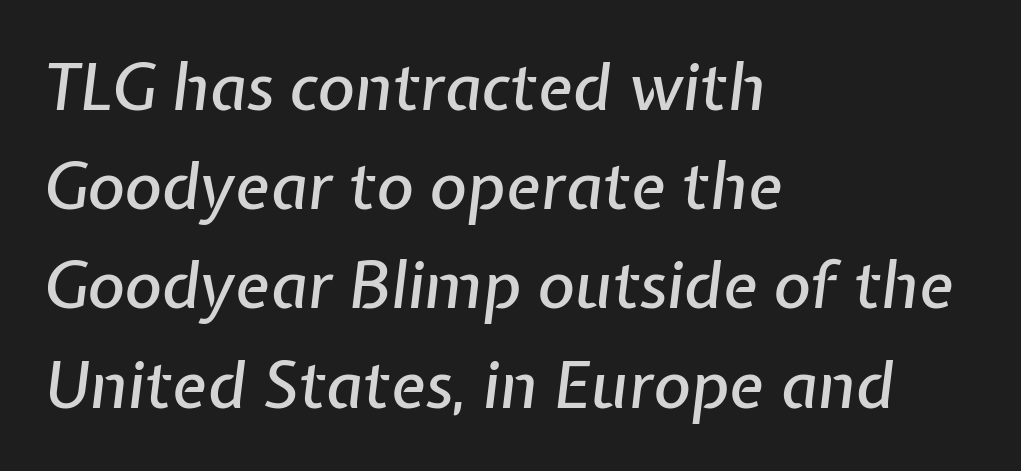
The image shows 64 px text type, italic (leaning right); set left-aligned, normal line spacing (1.55x), normal letter spacing, not underlined; low stroke contrast and a medium x-height.
